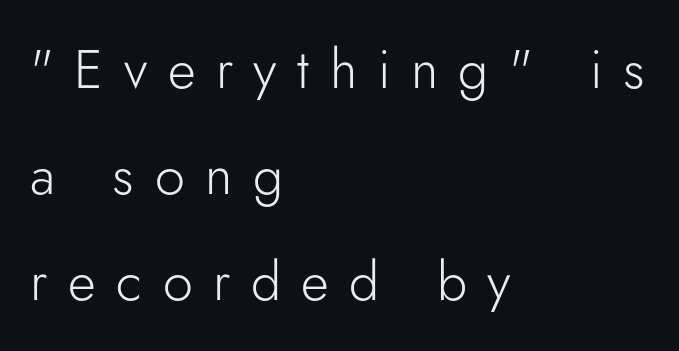
Summary of vertical rhythm: relaxed, with wide interline spacing. The typeface has the unassuming heft of standard copy or less. Loose tracking; the words dissolve into strings of separated letters. Italic: no, the glyphs are upright roman. The face used here is a sans, in the tradition of grotesques and geometrics.
